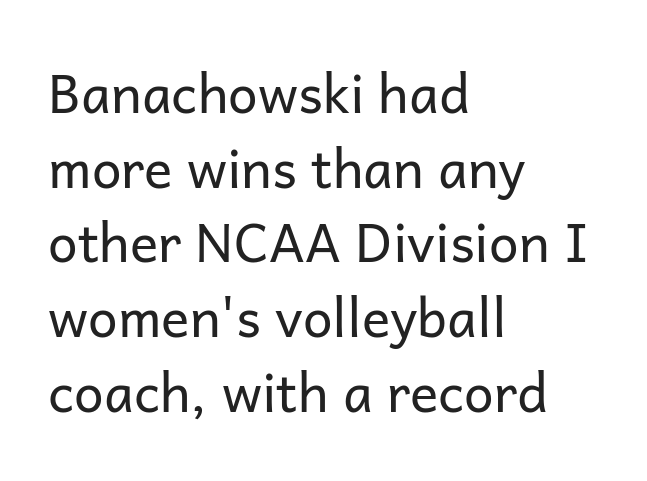
{"serif": "no", "italic": "no", "bold": "no", "weight": "regular", "width": "normal", "stroke_contrast": "low", "x_height": "medium", "monospaced": "no", "underline": "no", "align": "left", "line_spacing": "normal", "line_spacing_ratio": 1.41, "letter_spacing": "normal", "letter_spacing_em": 0.0, "glyph_px": 53}
